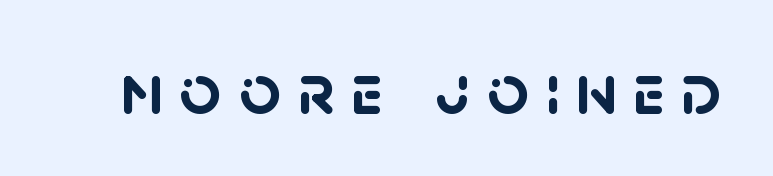
The image shows 73 px semibold sans-serif type; set unusually wide letter spacing (+0.22 em), not underlined; low stroke contrast and a large x-height.
